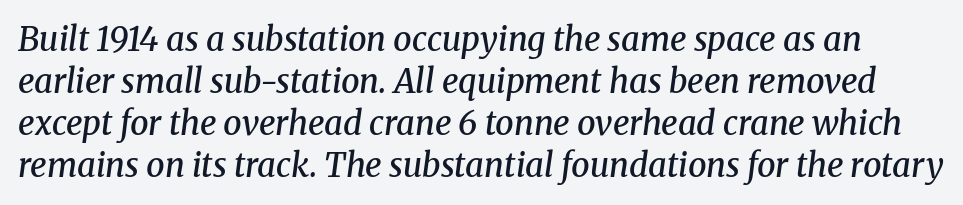
The designer left line spacing at the default. The rendering shows small feet on the letterforms — a serif design. How are the letters spaced? Ordinarily, with no added tracking. The passage shown leans; its letterforms are oblique. Looks like regular typesetting: each glyph gets only the width it needs. Descenders are the only things crossing below the line.
